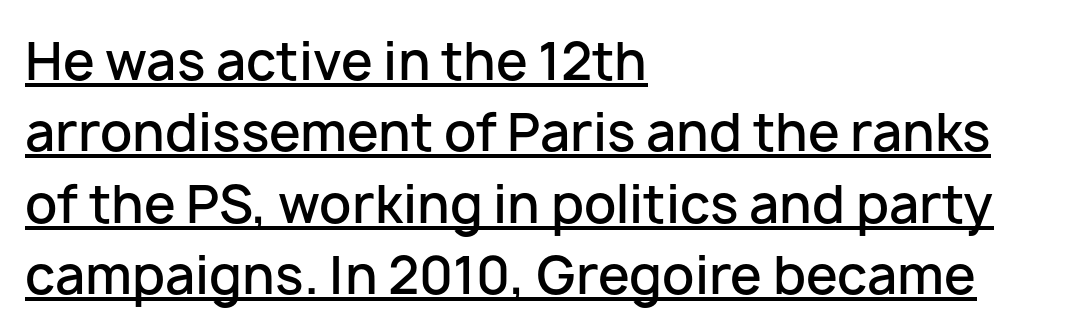
The image shows 51 px semibold sans-serif type, upright; set left-aligned, normal line spacing (1.4x), normal letter spacing, underlined; low stroke contrast and a medium x-height.
